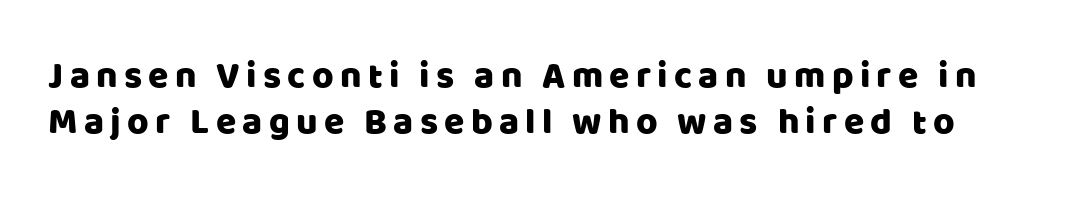
The image shows 37 px sans-serif type, upright; set normal line spacing (1.25x), not underlined; low stroke contrast and a large x-height.
